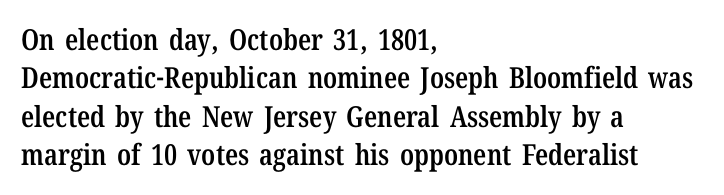
{"serif": "yes", "italic": "no", "bold": "semi", "weight": "semibold", "width": "condensed", "stroke_contrast": "low", "x_height": "medium", "monospaced": "no", "underline": "no", "align": "left", "line_spacing": "normal", "line_spacing_ratio": 1.32, "letter_spacing": "normal", "letter_spacing_em": 0.0, "glyph_px": 29}
